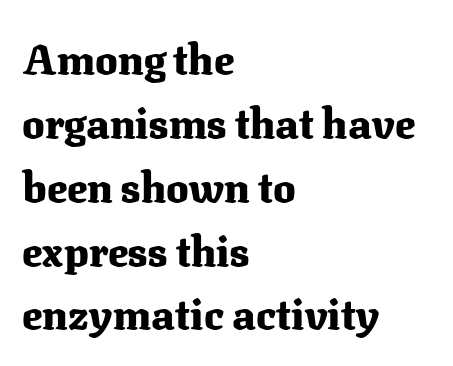
{"serif": "yes", "italic": "no", "bold": "yes", "weight": "heavy", "width": "normal", "stroke_contrast": "medium", "x_height": "medium", "monospaced": "no", "underline": "no", "align": "left", "line_spacing": "normal", "line_spacing_ratio": 1.52, "letter_spacing": "normal", "letter_spacing_em": 0.0, "glyph_px": 42}
